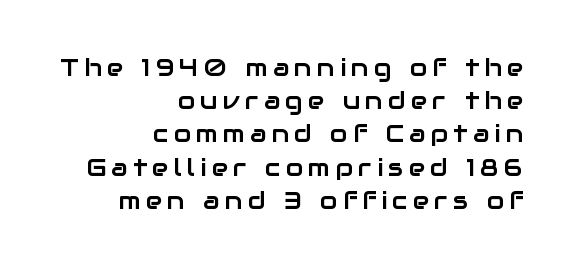
{"italic": "no", "underline": "no", "align": "right", "line_spacing": "normal", "line_spacing_ratio": 1.33, "letter_spacing": "wide", "letter_spacing_em": 0.21, "glyph_px": 25}
